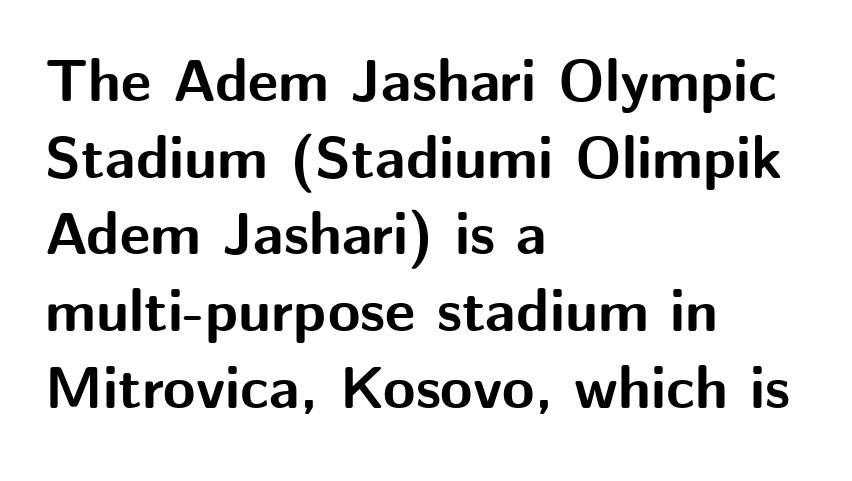
{"serif": "no", "italic": "no", "bold": "yes", "weight": "bold", "width": "normal", "stroke_contrast": "medium", "x_height": "medium", "monospaced": "no", "underline": "no", "align": "left", "line_spacing": "normal", "line_spacing_ratio": 1.3, "letter_spacing": "normal", "letter_spacing_em": 0.0, "glyph_px": 59}
